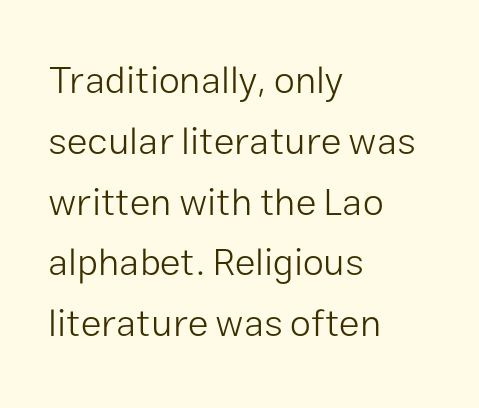
Q: Is the text bold? A: No.
Q: Is the text italic (slanted)? A: No, it is upright.
Q: Is the typeface a serif or a sans-serif typeface? A: Sans-serif.
Q: Is the text underlined? A: No.
Q: How is the paragraph aligned? A: Left-aligned.
Q: Is the spacing between letters normal or unusually wide? A: Normal.
Q: Is the spacing between lines tight, normal or loose? A: Normal.
Q: Width (condensed, normal, or wide)? A: Normal.
Q: Stroke contrast? A: Low.
Q: x-height? A: Medium.
Q: Monospaced? A: No.
